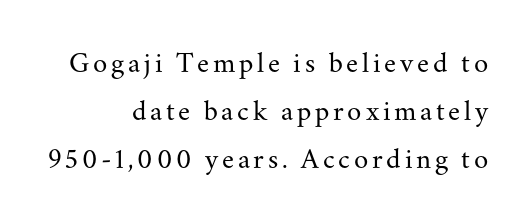
{"serif": "yes", "italic": "no", "bold": "no", "weight": "regular", "width": "normal", "stroke_contrast": "medium", "x_height": "small", "monospaced": "no", "underline": "no", "line_spacing": "normal", "line_spacing_ratio": 1.66, "glyph_px": 29}
